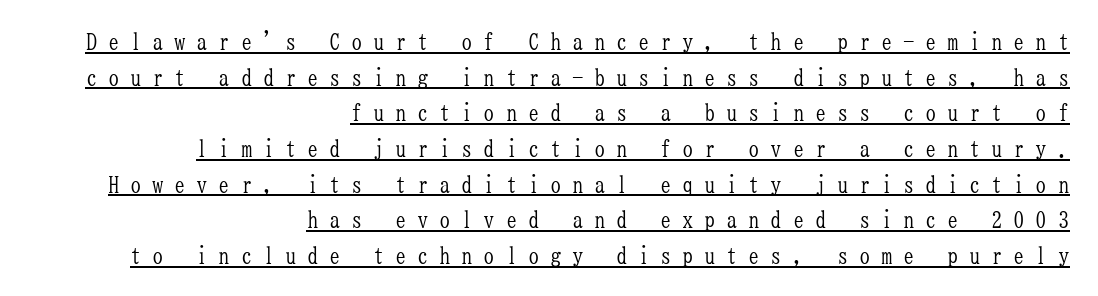
The lines are quadded right. There is plenty of visible air inserted between adjacent glyphs. The font is comparable to plain body text, perhaps lighter. Check the space under the baseline: a stroke is drawn there. The passage shown stacks its lines at a standard gap. Designer's note — italics off, roman on.
